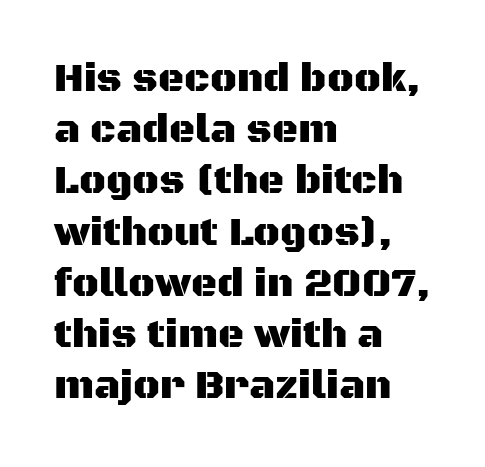
Q: Is the text italic (slanted)? A: No, it is upright.
Q: Is the typeface a serif or a sans-serif typeface? A: Sans-serif.
Q: Is the text underlined? A: No.
Q: How is the paragraph aligned? A: Left-aligned.
Q: Is the spacing between letters normal or unusually wide? A: Normal.
Q: Is the spacing between lines tight, normal or loose? A: Normal.
Q: Width (condensed, normal, or wide)? A: Normal.
Q: Stroke contrast? A: Medium.
Q: x-height? A: Large.
Q: Monospaced? A: No.
